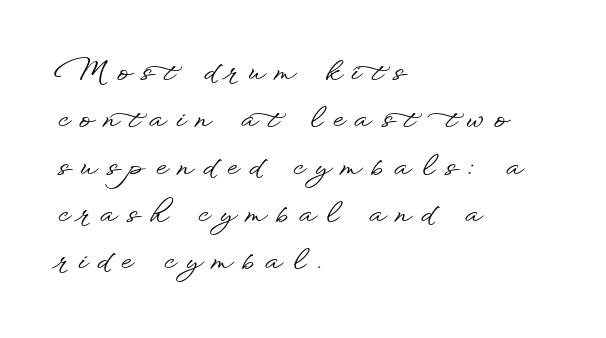
{"serif": "no", "width": "wide", "stroke_contrast": "low", "x_height": "small", "monospaced": "no", "underline": "no", "align": "left", "line_spacing": "normal", "line_spacing_ratio": 1.69, "letter_spacing": "wide", "letter_spacing_em": 0.38, "glyph_px": 28}
